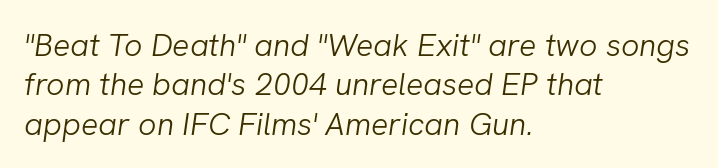
{"italic": "yes", "lean": "right", "slant_degrees": 8, "bold": "no", "weight": "light", "width": "normal", "stroke_contrast": "low", "x_height": "medium", "monospaced": "no", "underline": "no", "align": "left", "line_spacing_ratio": 1.23, "letter_spacing": "normal", "letter_spacing_em": 0.0, "glyph_px": 32}
